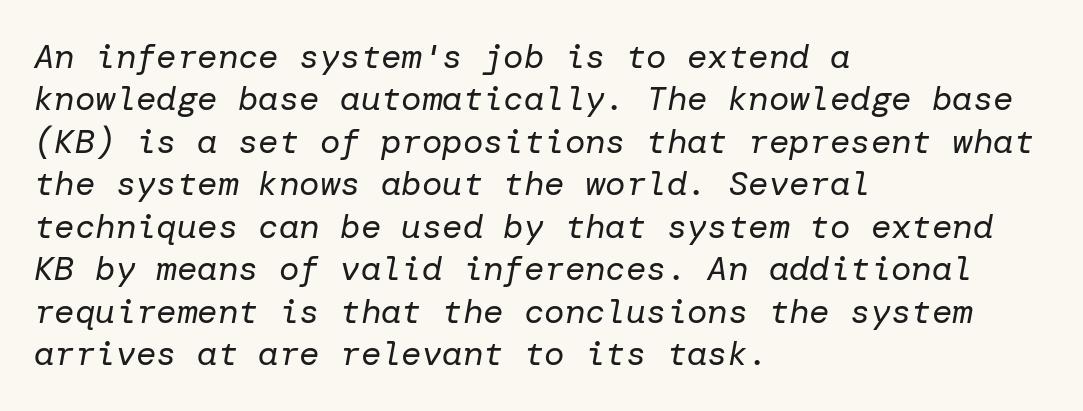
The image shows 34 px regular-weight type, italic (leaning right); set left-aligned, normal line spacing (1.25x), normal letter spacing, not underlined; low stroke contrast and a medium x-height.
